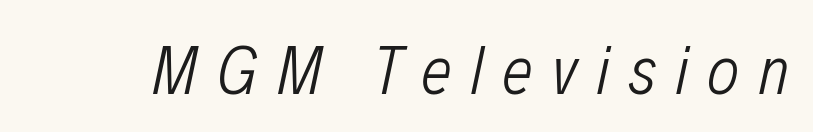
{"italic": "yes", "lean": "right", "slant_degrees": 12, "bold": "no", "weight": "light", "width": "condensed", "stroke_contrast": "low", "x_height": "medium", "monospaced": "no", "underline": "no", "letter_spacing": "wide", "letter_spacing_em": 0.27, "glyph_px": 69}
